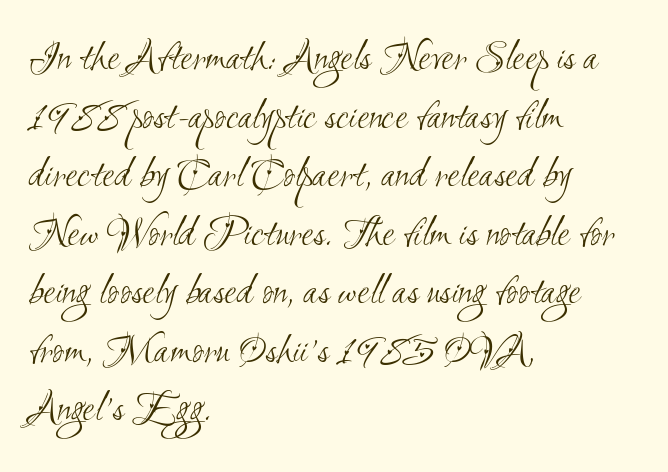
Default kerning and tracking; the words read as compact shapes. Stroke thickness stays within the range of a standard reading face or lighter. Unmarked baselines from the first word to the last. A normal amount of white space separates one row of letters from the next.
